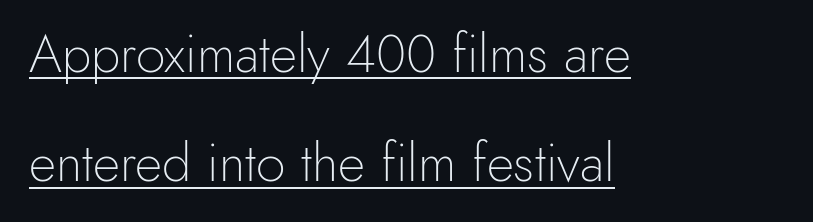
This is underlined copy, the kind a proofreader might mark for attention. The passage shown is typed in a proportional face where columns would drift. The face used here is rendered with its standard letterfit. The text was rendered using a sans face with plain stroke endings.
